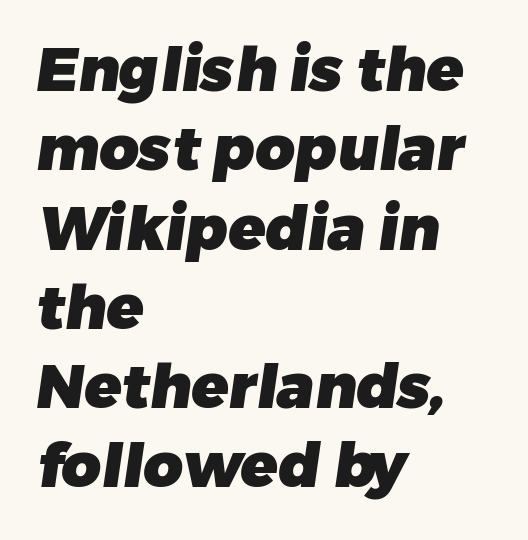
Q: Is the text bold? A: Yes.
Q: Is the typeface a serif or a sans-serif typeface? A: Sans-serif.
Q: Is the text underlined? A: No.
Q: How is the paragraph aligned? A: Left-aligned.
Q: Is the spacing between letters normal or unusually wide? A: Normal.
Q: Is the spacing between lines tight, normal or loose? A: Normal.
Q: Width (condensed, normal, or wide)? A: Normal.
Q: Stroke contrast? A: Low.
Q: x-height? A: Medium.
Q: Monospaced? A: No.
